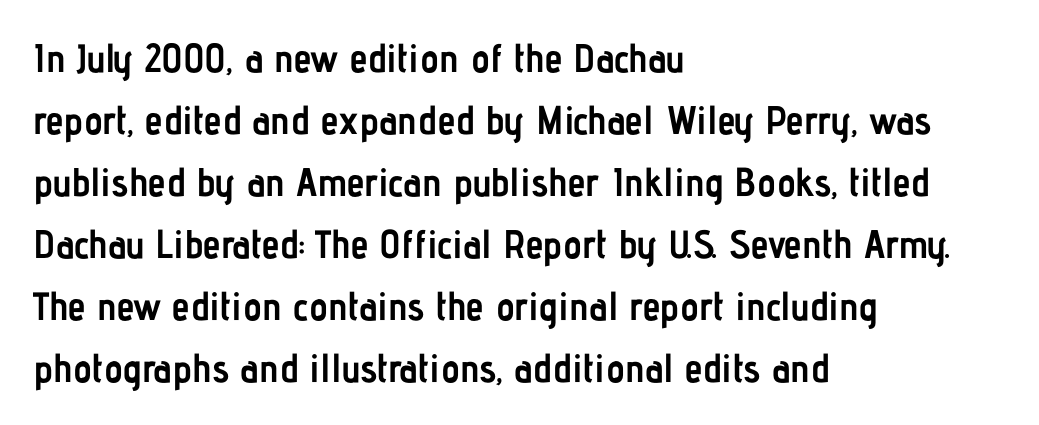
{"serif": "no", "italic": "no", "bold": "yes", "weight": "semibold", "width": "condensed", "stroke_contrast": "low", "x_height": "medium", "monospaced": "no", "underline": "no", "align": "left", "line_spacing": "normal", "line_spacing_ratio": 1.55, "letter_spacing": "normal", "letter_spacing_em": 0.0, "glyph_px": 40}
